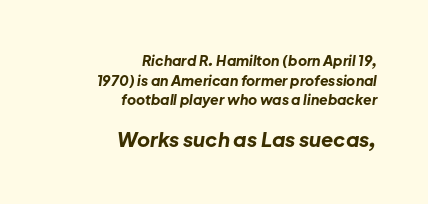
The image shows 20 px bold type, italic (leaning right); set right-aligned, normal line spacing (1.41x), normal letter spacing, not underlined; the second (bottom) block is 1.43x larger.
